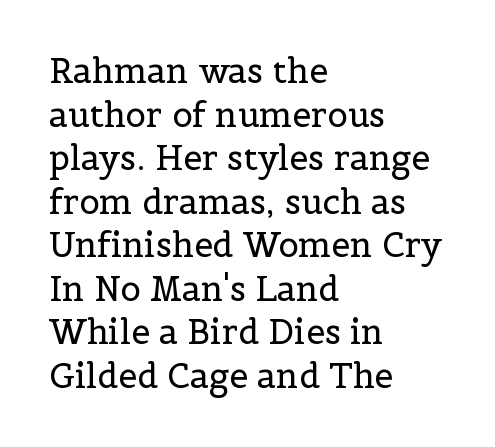
The strokes are not fattened; the text isn't bold. The passage shown stacks its lines at a standard gap. The specimen omits any rule beneath the text block's lines. The ragged edge is on the right, which tells us the setting is flush left. Students, note that the glyphs here touch the page at normal intervals. Italic: no, the glyphs are upright roman.
